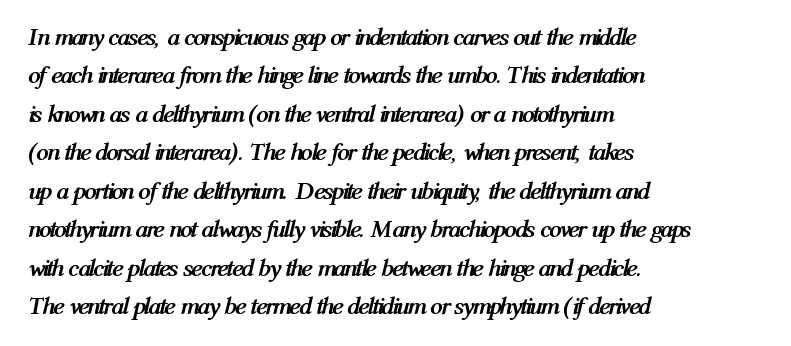
The image shows 25 px bold type, italic (leaning right); set left-aligned, normal line spacing (1.54x), normal letter spacing, not underlined.
